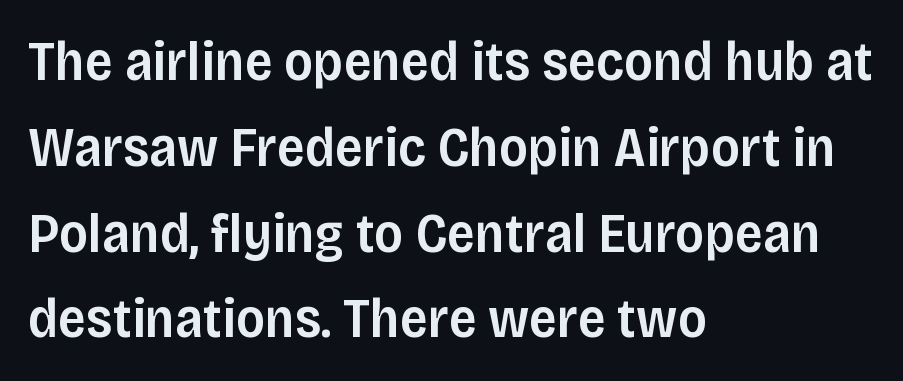
Compared with typical body copy, the letter spacing here is the same. Does the copy run flush right? No — it runs flush left. Horizontal bands of white between lines are of average thickness. The typography opts for an upright posture over an oblique one.
